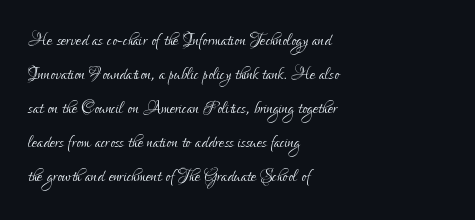
{"bold": "no", "underline": "no", "align": "left", "line_spacing": "normal", "line_spacing_ratio": 1.48, "letter_spacing": "normal", "letter_spacing_em": 0.0, "glyph_px": 23}
